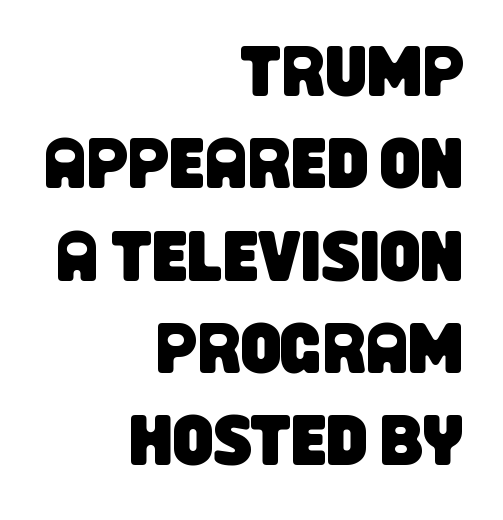
Each new line begins a customary step beneath the previous one. The passage shown is not underscored anywhere. These lines stack with their right ends in a neat column. Do the characters align in a grid? No, the font is proportional.
